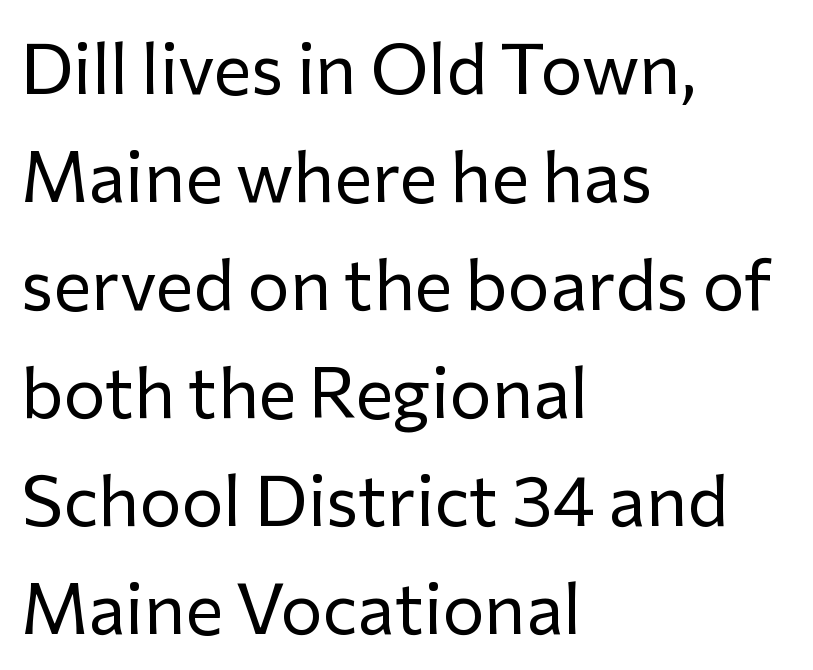
Q: Is the text bold? A: No.
Q: Is the text italic (slanted)? A: No, it is upright.
Q: Is the typeface a serif or a sans-serif typeface? A: Sans-serif.
Q: Is the text underlined? A: No.
Q: How is the paragraph aligned? A: Left-aligned.
Q: Is the spacing between letters normal or unusually wide? A: Normal.
Q: Is the spacing between lines tight, normal or loose? A: Normal.
Q: Width (condensed, normal, or wide)? A: Normal.
Q: Stroke contrast? A: Low.
Q: x-height? A: Medium.
Q: Monospaced? A: No.
